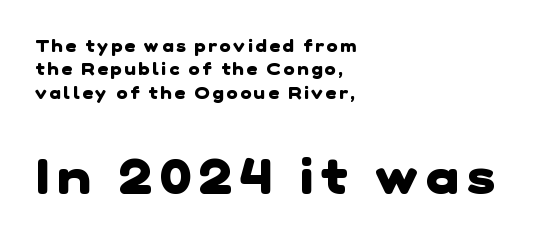
Q: Is the text bold? A: Yes.
Q: Is the typeface a serif or a sans-serif typeface? A: Sans-serif.
Q: Is the text underlined? A: No.
Q: How is the paragraph aligned? A: Left-aligned.
Q: Is the spacing between lines tight, normal or loose? A: Normal.
Q: Which block of text is set in a larger size, the first (top) or the second (bottom)? A: The second (bottom) one.
Q: Width (condensed, normal, or wide)? A: Normal.
Q: Stroke contrast? A: Low.
Q: x-height? A: Medium.
Q: Monospaced? A: No.
